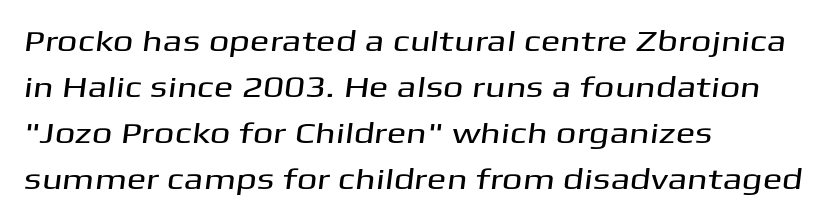
Q: Is the typeface a serif or a sans-serif typeface? A: Sans-serif.
Q: Is the text underlined? A: No.
Q: How is the paragraph aligned? A: Left-aligned.
Q: Is the spacing between letters normal or unusually wide? A: Normal.
Q: Is the spacing between lines tight, normal or loose? A: Normal.
Q: Width (condensed, normal, or wide)? A: Wide.
Q: Stroke contrast? A: Medium.
Q: x-height? A: Medium.
Q: Monospaced? A: No.
